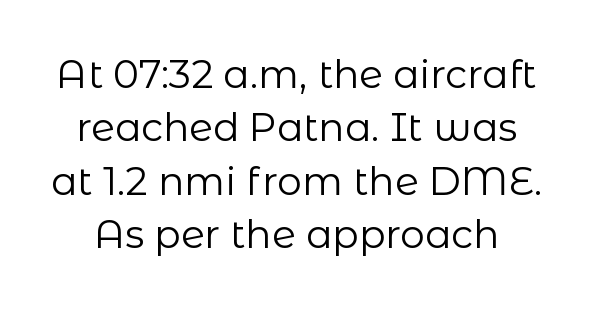
{"serif": "no", "italic": "no", "bold": "no", "weight": "regular", "width": "normal", "stroke_contrast": "low", "x_height": "medium", "monospaced": "no", "underline": "no", "line_spacing": "normal", "line_spacing_ratio": 1.37, "letter_spacing": "normal", "letter_spacing_em": 0.0, "glyph_px": 39}
